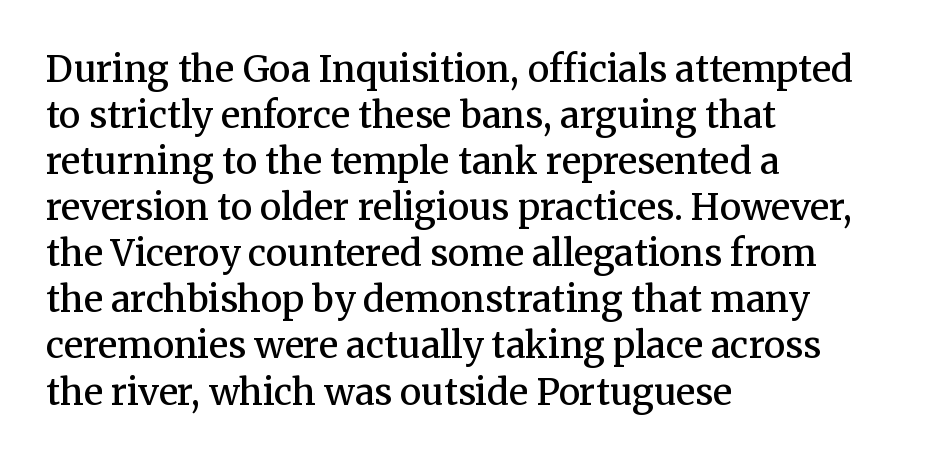
Q: Is the text bold? A: Semi-bold.
Q: Is the text italic (slanted)? A: No, it is upright.
Q: Is the typeface a serif or a sans-serif typeface? A: Serif.
Q: Is the text underlined? A: No.
Q: How is the paragraph aligned? A: Left-aligned.
Q: Is the spacing between letters normal or unusually wide? A: Normal.
Q: Is the spacing between lines tight, normal or loose? A: Normal.
Q: Width (condensed, normal, or wide)? A: Normal.
Q: Stroke contrast? A: Medium.
Q: x-height? A: Medium.
Q: Monospaced? A: No.
